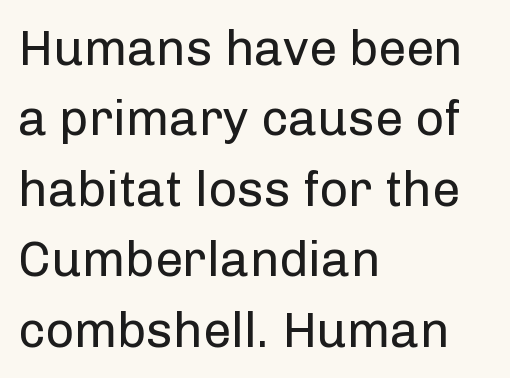
Q: Is the text bold? A: No.
Q: Is the text italic (slanted)? A: No, it is upright.
Q: Is the typeface a serif or a sans-serif typeface? A: Sans-serif.
Q: Is the text underlined? A: No.
Q: How is the paragraph aligned? A: Left-aligned.
Q: Is the spacing between letters normal or unusually wide? A: Normal.
Q: Is the spacing between lines tight, normal or loose? A: Normal.
Q: Width (condensed, normal, or wide)? A: Normal.
Q: Stroke contrast? A: Low.
Q: x-height? A: Medium.
Q: Monospaced? A: No.
